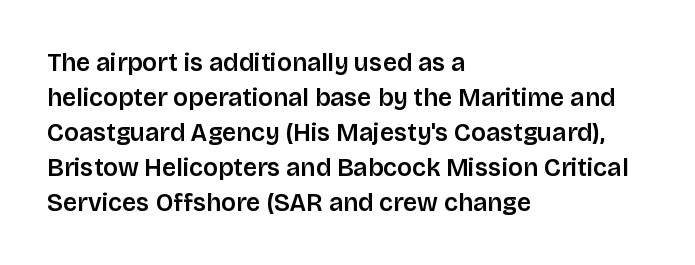
Q: Is the text bold? A: Semi-bold.
Q: Is the text italic (slanted)? A: No, it is upright.
Q: Is the text underlined? A: No.
Q: How is the paragraph aligned? A: Left-aligned.
Q: Is the spacing between letters normal or unusually wide? A: Normal.
Q: Is the spacing between lines tight, normal or loose? A: Normal.
